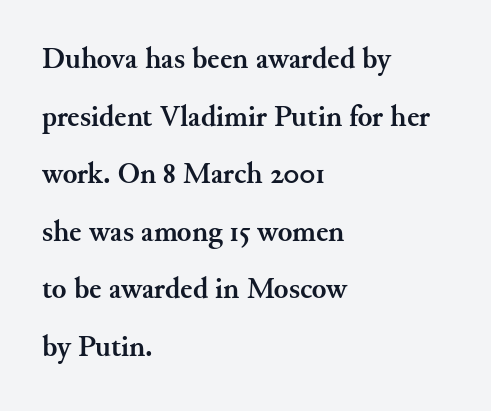
The image shows 30 px semibold serif type, upright; set left-aligned, loose line spacing (1.92x), normal letter spacing, not underlined; medium stroke contrast and a small x-height.
